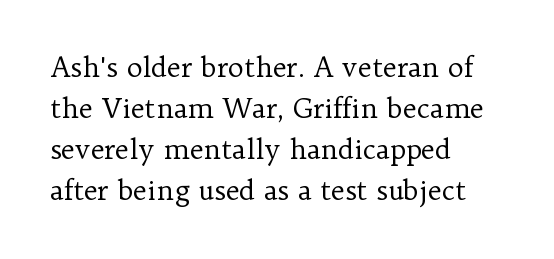
The image shows 27 px text type, upright; set left-aligned, normal line spacing (1.52x), normal letter spacing, not underlined.
